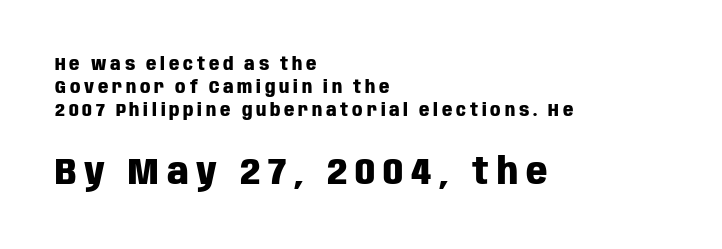
The image shows 37 px heavy, condensed sans-serif type, upright; set left-aligned, normal line spacing (1.29x), unusually wide letter spacing (+0.21 em), not underlined; the second (bottom) block is 2.06x larger; low stroke contrast and a large x-height.
